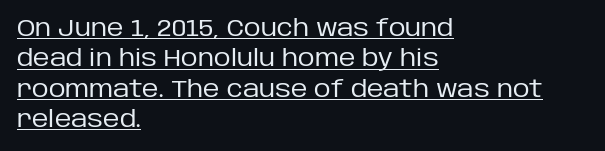
Quick note: interline space is typical. Stroke mass is kept to a normal reading level or below. Words appear dense and cohesive because spacing is normal. The rendering anchors every line to the left-hand side. Posture: upright roman.
